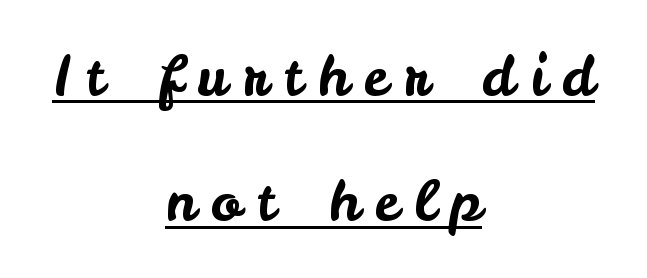
Q: Is the text italic (slanted)? A: Yes.
Q: Is the typeface a serif or a sans-serif typeface? A: Sans-serif.
Q: Is the text underlined? A: Yes.
Q: How is the paragraph aligned? A: Centered.
Q: Is the spacing between letters normal or unusually wide? A: Unusually wide.
Q: Is the spacing between lines tight, normal or loose? A: Loose.
Q: Width (condensed, normal, or wide)? A: Normal.
Q: Stroke contrast? A: Low.
Q: x-height? A: Small.
Q: Monospaced? A: No.
